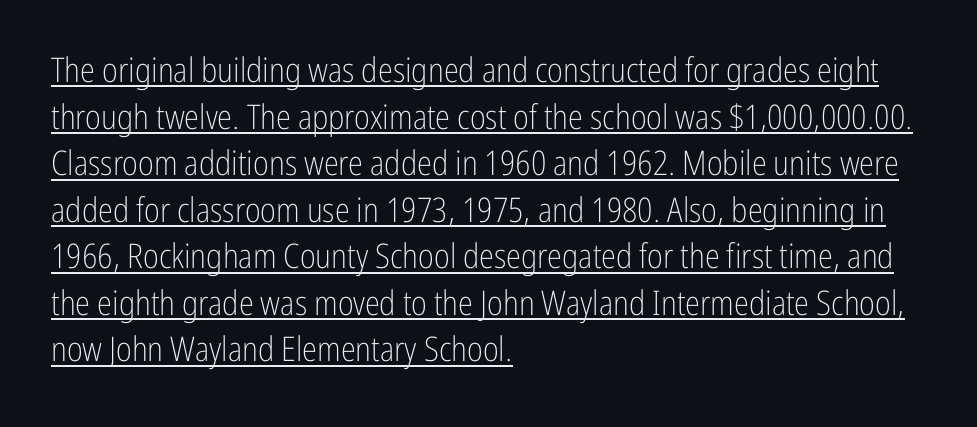
The image shows 34 px light, condensed sans-serif type, upright; set left-aligned, normal line spacing (1.37x), normal letter spacing, underlined; low stroke contrast and a medium x-height.
